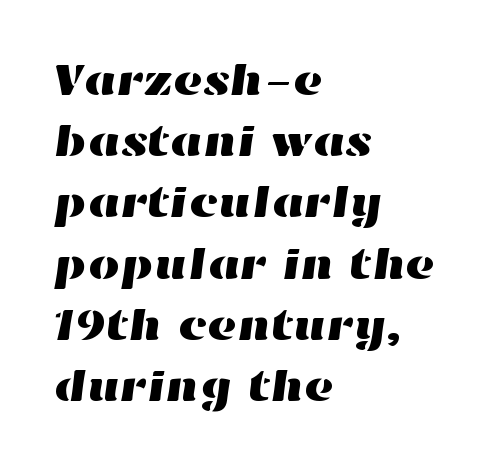
The rendering uses natural spacing where letterforms have individual widths. This rendering leaves character spacing at its baseline value. The string is rendered with underlining switched off. This sample keeps an unexceptional amount of space between lines. Horizontally, the lines are justified to the leading edge only.
